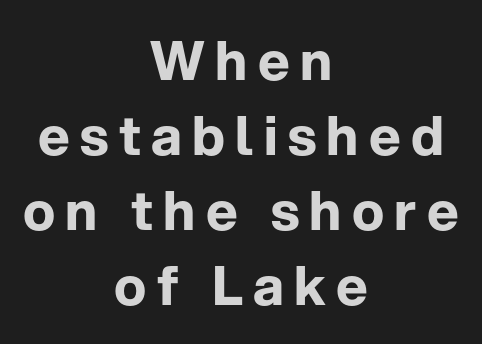
If you measured baseline to baseline, you'd find a middling distance. The letters stand upright; this is a roman face. A clean baseline with only descenders dipping below it. Strokes here are thick enough to call this a true bold. Typeset on center — no edge is straight.
